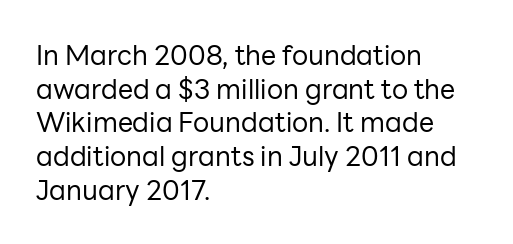
Q: Is the text bold? A: No.
Q: Is the text italic (slanted)? A: No, it is upright.
Q: Is the text underlined? A: No.
Q: How is the paragraph aligned? A: Left-aligned.
Q: Is the spacing between letters normal or unusually wide? A: Normal.
Q: Is the spacing between lines tight, normal or loose? A: Normal.
